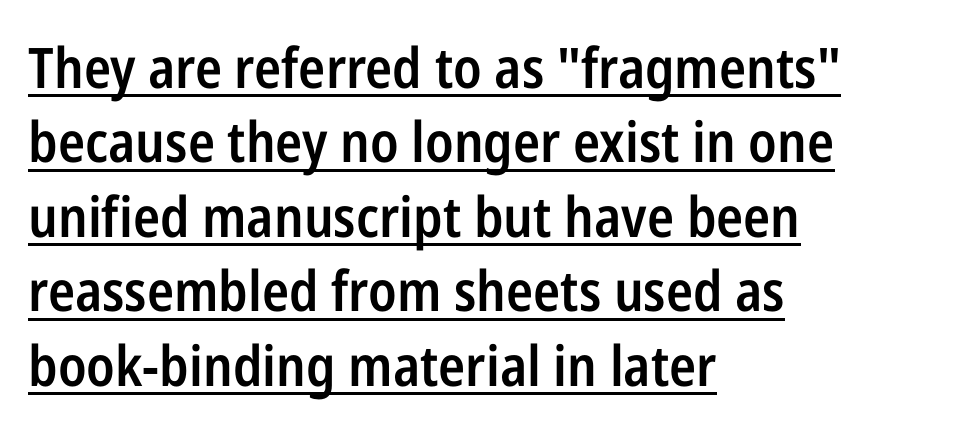
The rendering shows plain stroke endings on the letterforms — a sans-serif design. How are the letters spaced? Ordinarily, with no added tracking. The letters advance in unequal steps, a hallmark of proportional type. Casual observation: everything's shoved over to the left. In terms of weight, the rendering is demibold, just under bold. Posture: straight, roman, zero tilt.
